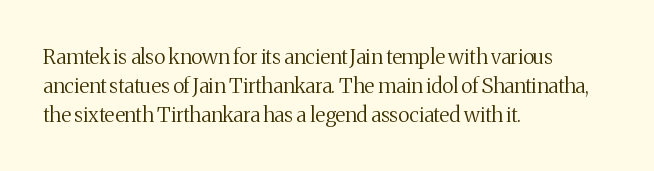
Each new line begins a customary step beneath the previous one. Stems here are at most as thick as an everyday book face. Words appear dense and cohesive because spacing is normal. Descenders hang freely into open space. The axis of the letterforms is exactly vertical.
